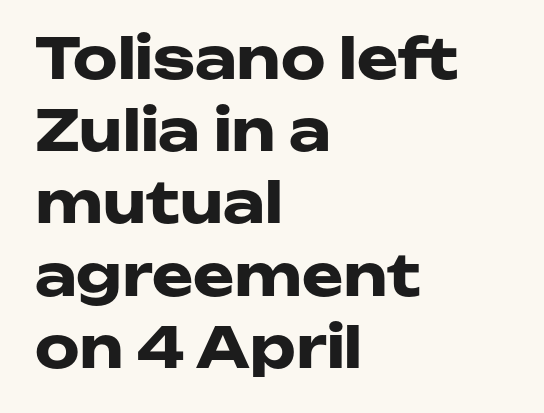
Q: Is the text bold? A: Yes.
Q: Is the text italic (slanted)? A: No, it is upright.
Q: Is the typeface a serif or a sans-serif typeface? A: Sans-serif.
Q: Is the text underlined? A: No.
Q: How is the paragraph aligned? A: Left-aligned.
Q: Is the spacing between letters normal or unusually wide? A: Normal.
Q: Is the spacing between lines tight, normal or loose? A: Normal.
Q: Width (condensed, normal, or wide)? A: Wide.
Q: Stroke contrast? A: Low.
Q: x-height? A: Medium.
Q: Monospaced? A: No.
